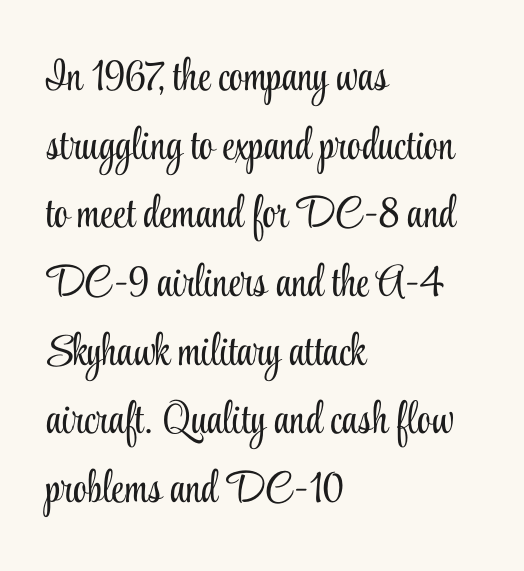
Rows of type keep a routine distance in the vertical direction. Character widths vary here, with narrow letters taking less room than wide ones. The face looks like a standard text weight, possibly lighter. Rule under the text: the space is simply empty.
